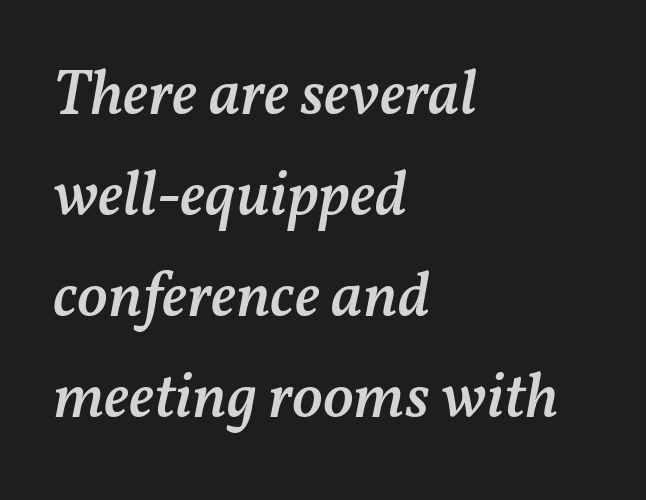
The designer left line spacing at the default. When letters slant like this, we call the style italic. Character widths vary here, with narrow letters taking less room than wide ones. The compositor pushed each line to the left boundary.
